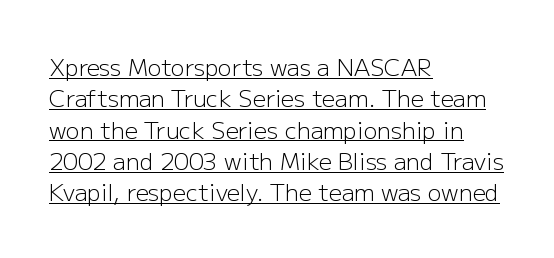
{"italic": "no", "bold": "no", "underline": "yes", "align": "left", "line_spacing": "normal", "line_spacing_ratio": 1.36, "letter_spacing": "normal", "letter_spacing_em": 0.0, "glyph_px": 23}
